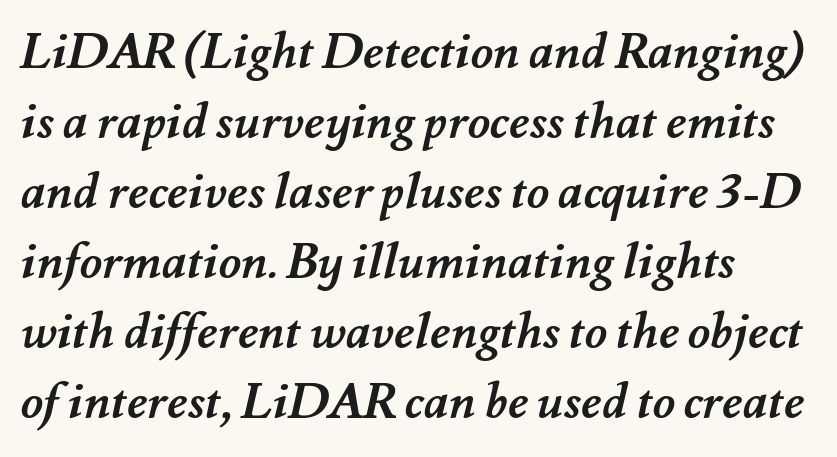
Think of a printed novel: that variable character pitch is what you see here. Leading matches the norm, producing a regular column. Each word holds together tightly as a unit, with standard inter-letter gaps. The face used here has the dense, thick strokes of a bold.
